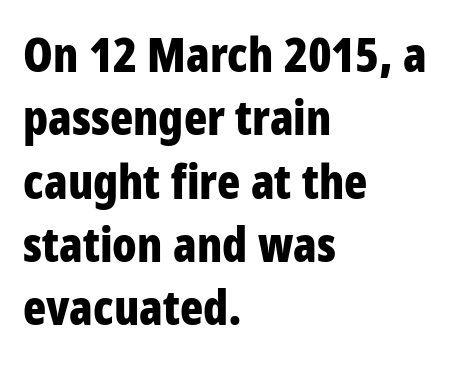
A typesetter would call this proportional, since set widths differ per character. A typesetter would label this face a sans. A typesetter would call this zero additional tracking. These words are printed bold, with thick strokes throughout. Upright lettering throughout. Check under the words: just untouched page.
